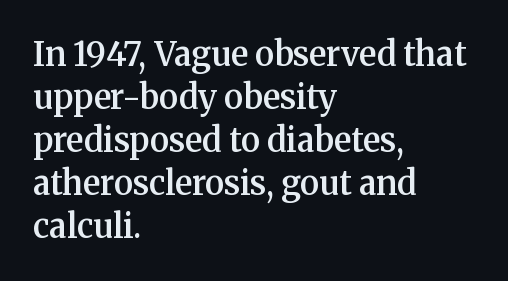
A typesetter would call this proportional, since set widths differ per character. Note: serifs present on the glyphs. The rendering uses a moderate line-height, typical for paragraphs. A typesetter would call this zero additional tracking. Typesetter's note: demi weight, one step under bold.
